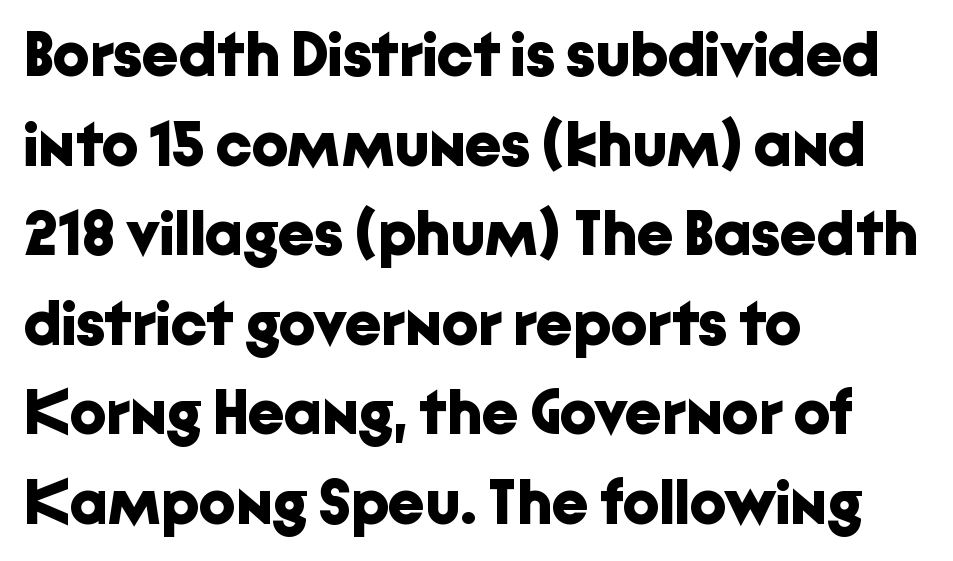
The image shows 64 px bold sans-serif type, upright; set left-aligned, normal line spacing (1.4x), normal letter spacing, not underlined; low stroke contrast and a medium x-height.
